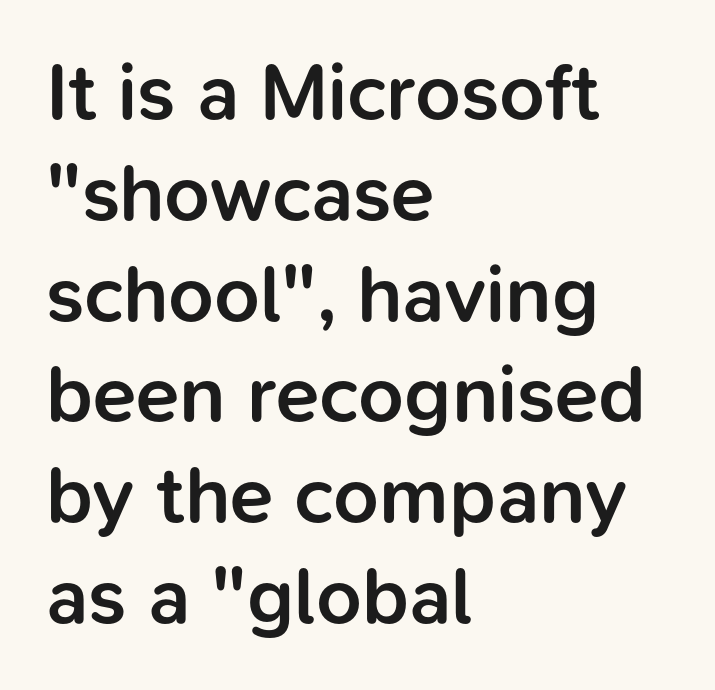
Standard letterfit; no display-style spreading of the glyphs. Line beginnings align vertically; line endings do not. A sans-serif font was chosen for this passage. Each letter keeps its own natural width here, so spacing adapts to shape. The space directly below the letters is spotless.
